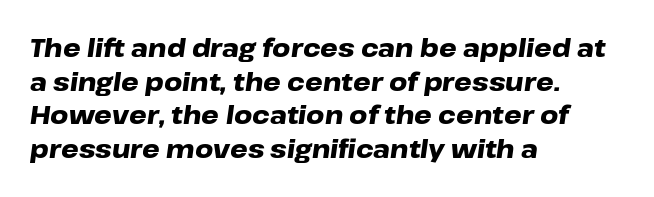
{"italic": "yes", "lean": "right", "slant_degrees": 8, "bold": "yes", "underline": "no", "align": "left", "line_spacing": "normal", "line_spacing_ratio": 1.35, "letter_spacing": "normal", "letter_spacing_em": 0.0, "glyph_px": 25}
